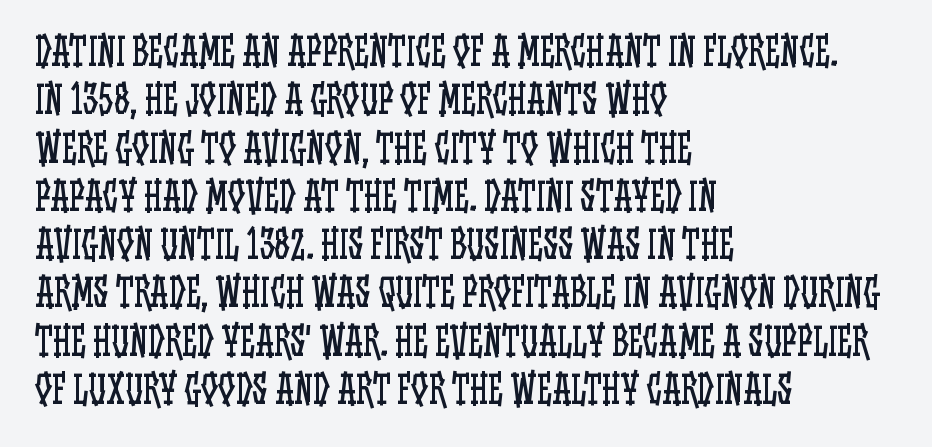
Each stroke keeps to a modest, everyday thickness or less. The passage shown is typed in a proportional face where columns would drift. What stands out about the letter spacing? Nothing — it is the standard amount. The rendering anchors every line to the left-hand side.
